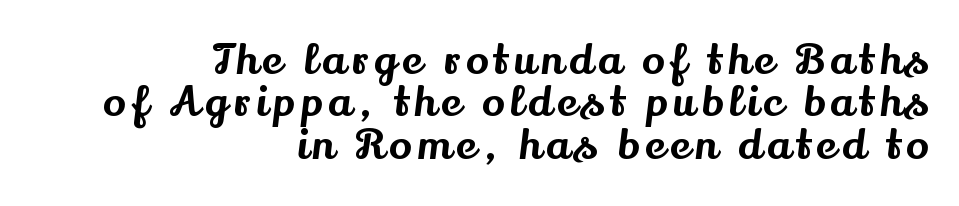
The image shows 42 px serif type; set right-aligned, tight line spacing (1.01x), not underlined; medium stroke contrast and a small x-height.
